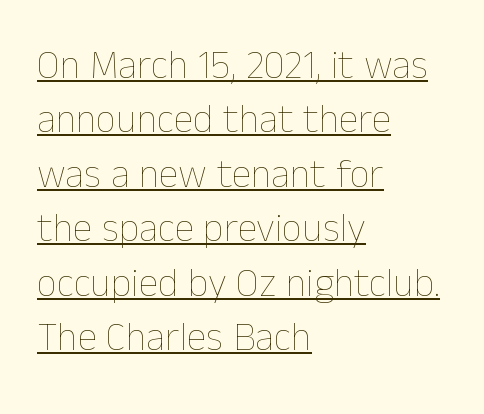
The image shows 40 px thin type, upright; set left-aligned, normal line spacing (1.36x), normal letter spacing, underlined; low stroke contrast and a medium x-height.
